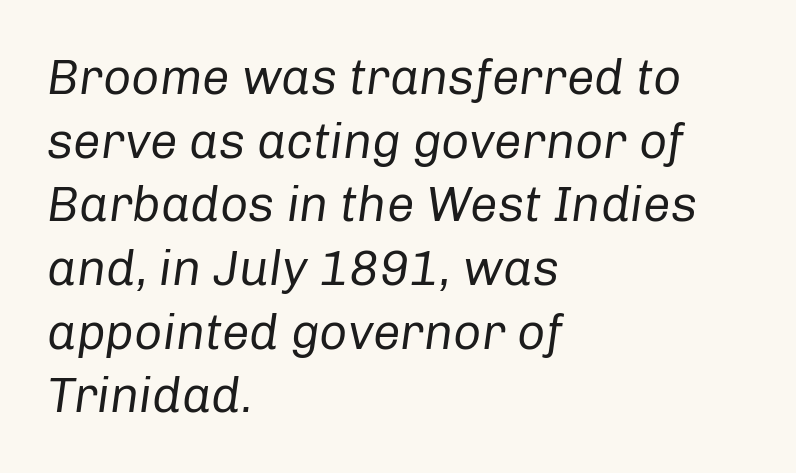
Honestly, the row spacing looks completely unremarkable. Heaviness? Minimal to ordinary, like unemphasized prose. Does the copy run flush right? No — it runs flush left. Proportional: the letters do not fall into vertical columns. Slanted lettering throughout. The glyphs are unaccompanied by any horizontal stroke below them.
